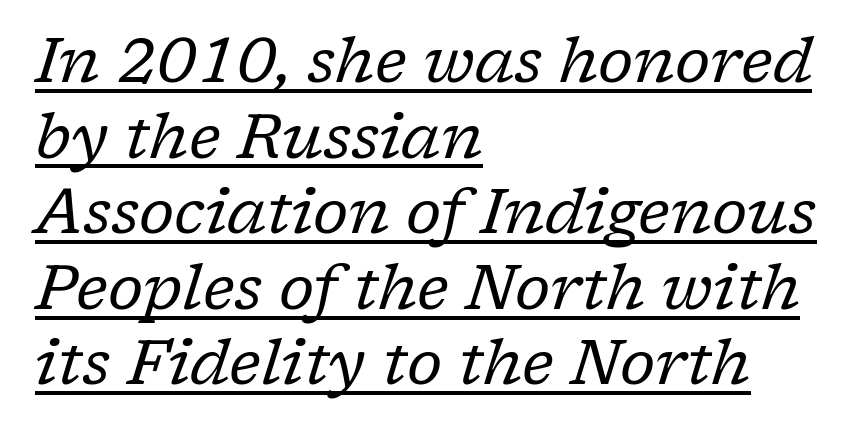
The image shows 63 px regular-weight serif type, italic (leaning right); set left-aligned, line spacing 1.2x, normal letter spacing, underlined; low stroke contrast and a medium x-height.
